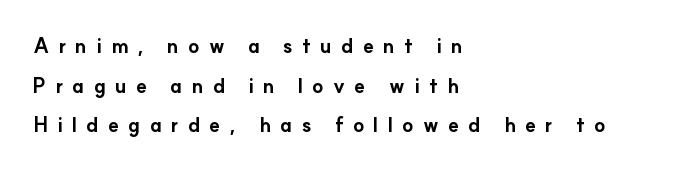
The image shows 20 px bold type, upright; set left-aligned, loose line spacing (1.98x), unusually wide letter spacing (+0.46 em), not underlined.
